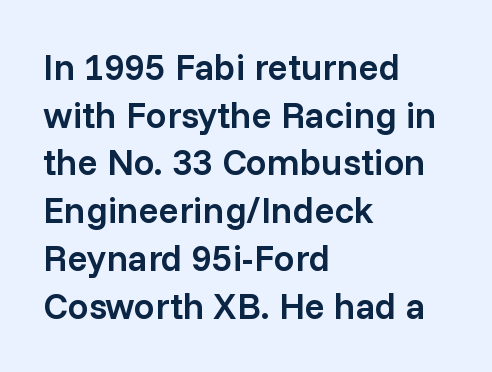
The typesetting leans somewhat heavy: a semibold. Layout note: lines flush left. This sample uses a sans-serif face. Successive baselines arrive at the customary interval.
